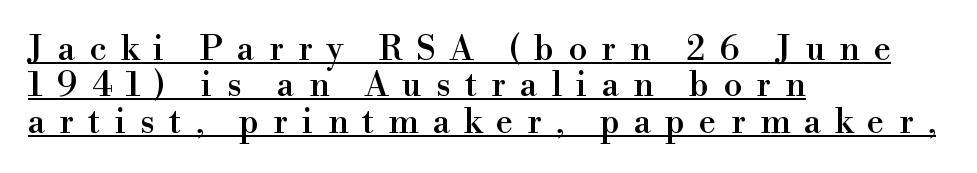
The image shows 34 px serif type, upright; set left-aligned, tight line spacing (1.07x), unusually wide letter spacing (+0.42 em), underlined; a small x-height.
